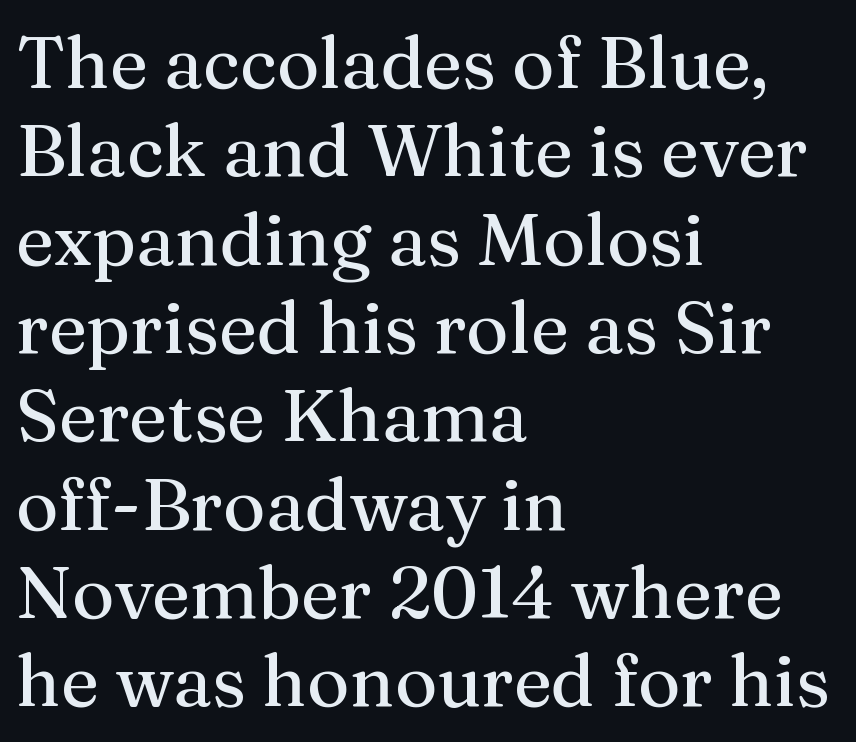
Q: Is the text italic (slanted)? A: No, it is upright.
Q: Is the typeface a serif or a sans-serif typeface? A: Serif.
Q: Is the text underlined? A: No.
Q: How is the paragraph aligned? A: Left-aligned.
Q: Is the spacing between letters normal or unusually wide? A: Normal.
Q: Width (condensed, normal, or wide)? A: Normal.
Q: Stroke contrast? A: Medium.
Q: x-height? A: Medium.
Q: Monospaced? A: No.
